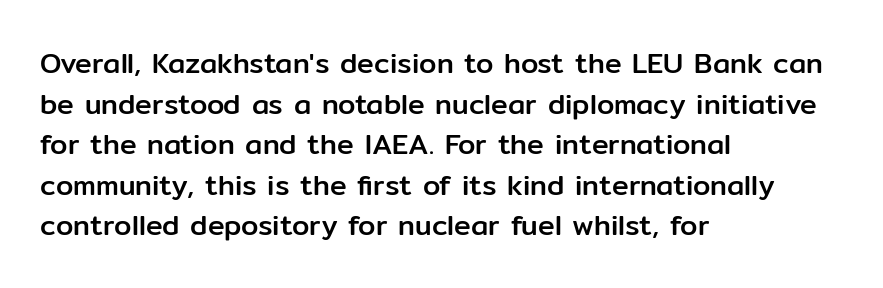
Q: Is the text italic (slanted)? A: No, it is upright.
Q: Is the typeface a serif or a sans-serif typeface? A: Sans-serif.
Q: Is the text underlined? A: No.
Q: How is the paragraph aligned? A: Left-aligned.
Q: Is the spacing between letters normal or unusually wide? A: Normal.
Q: Is the spacing between lines tight, normal or loose? A: Normal.
Q: Width (condensed, normal, or wide)? A: Normal.
Q: Stroke contrast? A: Low.
Q: x-height? A: Medium.
Q: Monospaced? A: No.
